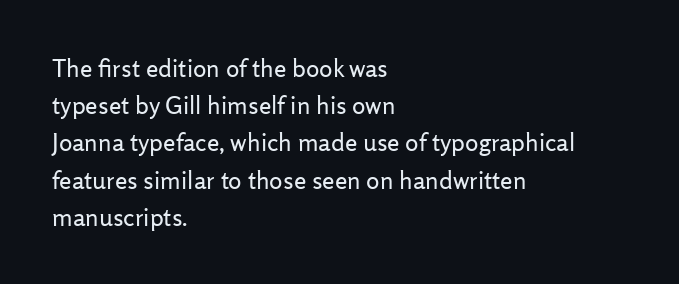
The image shows 25 px text type, upright; set left-aligned, normal line spacing (1.49x), normal letter spacing, not underlined.
